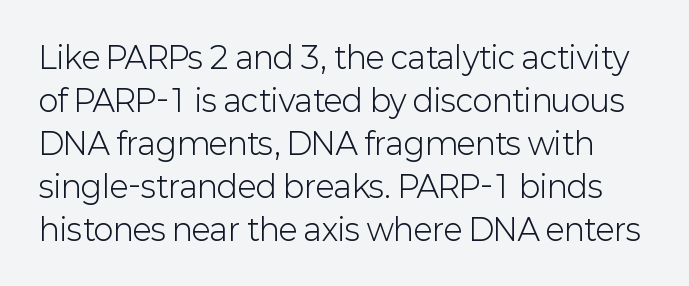
Do the characters align in a grid? No, the font is proportional. In terms of letterspacing, this is plain default setting. A typesetter would call this leading conventional body-copy spacing. Stroke mass is kept to a normal reading level or below. No feet cap the strokes, marking this as sans-serif type.
